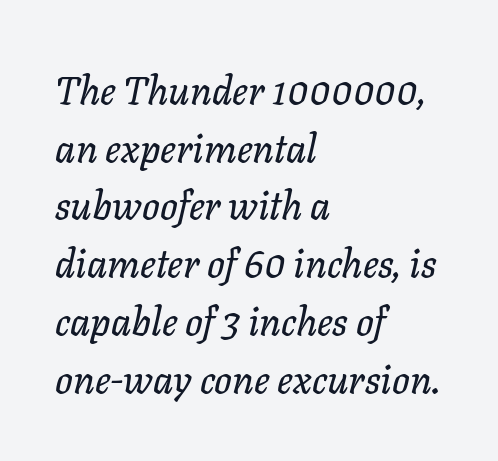
The image shows 39 px text type, italic (leaning right); set left-aligned, normal line spacing (1.48x), normal letter spacing, not underlined; low stroke contrast and a medium x-height.
